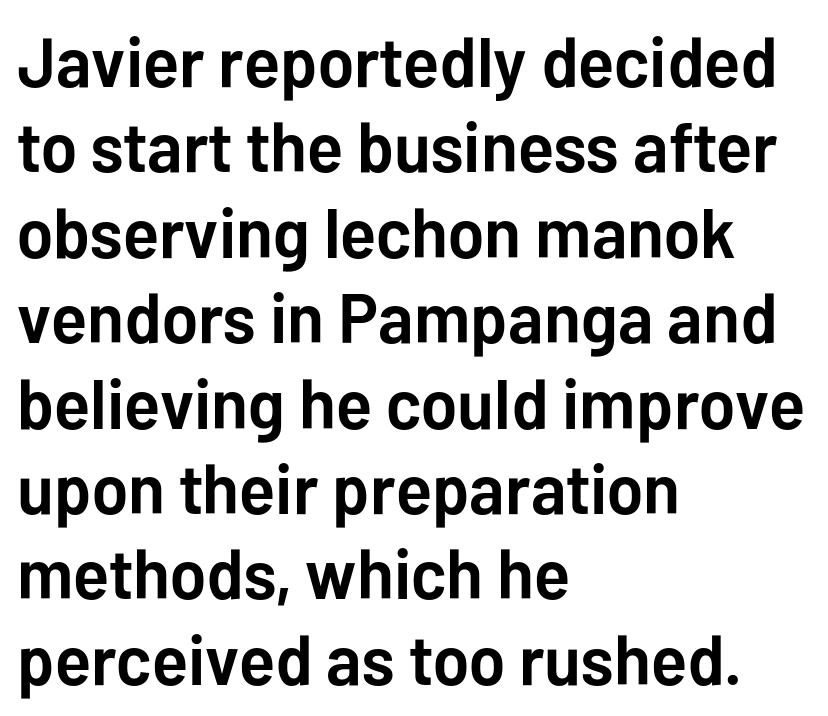
The image shows 70 px semibold sans-serif type, upright; set left-aligned, line spacing 1.22x, normal letter spacing, not underlined; low stroke contrast and a medium x-height.
